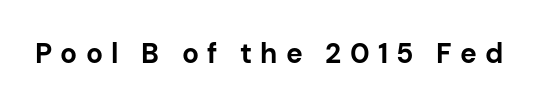
{"serif": "no", "italic": "no", "bold": "yes", "weight": "bold", "width": "normal", "stroke_contrast": "low", "x_height": "medium", "monospaced": "no", "underline": "no", "letter_spacing": "wide", "letter_spacing_em": 0.29, "glyph_px": 28}
